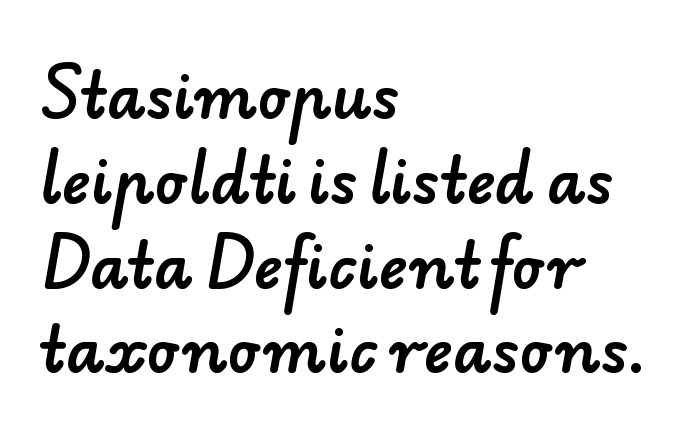
Has an underline been added? It has not. Regarding serifs, this sample does without them. These lines stack with their left ends in a neat column. What stands out about the letter spacing? Nothing — it is the standard amount. A typesetter would call this leading conventional body-copy spacing. Character widths vary here, with narrow letters taking less room than wide ones.
